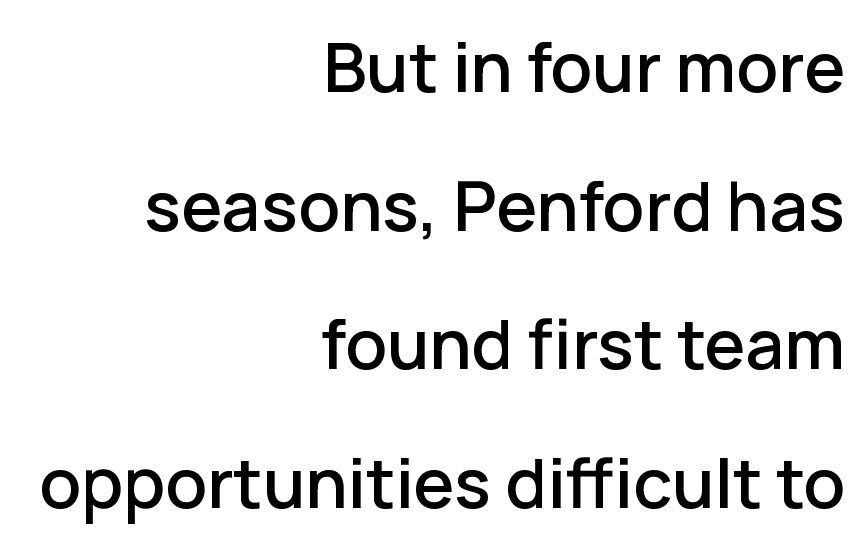
Clear beneath every line of the passage. Letter spacing: default. The typesetter chose a ragged-left arrangement here. Character widths vary here, with narrow letters taking less room than wide ones.
